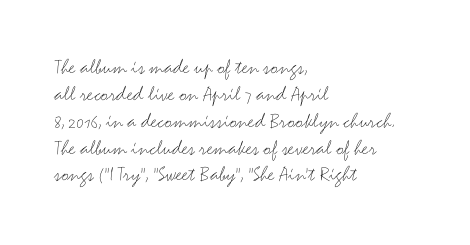
Q: Is the text bold? A: No.
Q: Is the text italic (slanted)? A: Yes.
Q: Is the text underlined? A: No.
Q: How is the paragraph aligned? A: Left-aligned.
Q: Is the spacing between letters normal or unusually wide? A: Normal.
